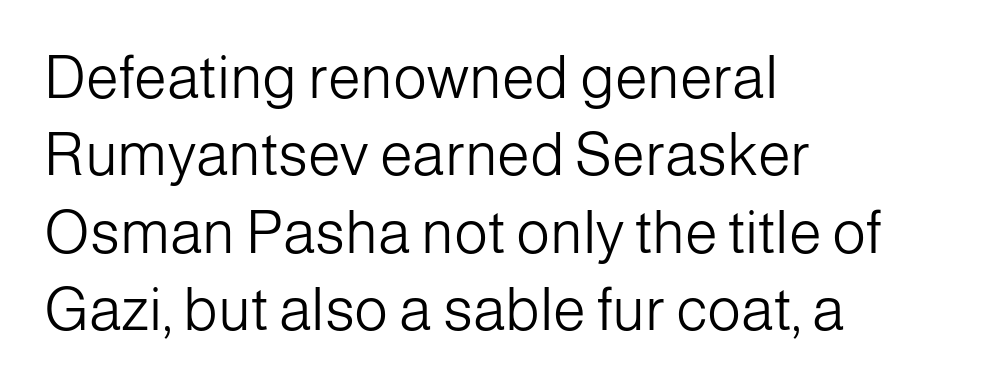
The lettering stays uniformly vertical, giving the passage a roman look. Bold? No — there's no thickening of the strokes. Is this a fixed-width face? No — the glyphs have proportional, varying widths. Here the glyphs are tracked normally, forming tight word shapes. What's the leading like? Ordinary, nothing unusual.
